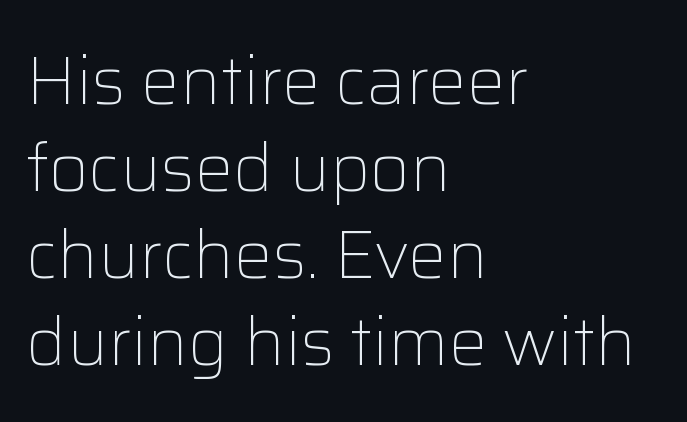
Q: Is the text bold? A: No.
Q: Is the text italic (slanted)? A: No, it is upright.
Q: Is the typeface a serif or a sans-serif typeface? A: Sans-serif.
Q: Is the text underlined? A: No.
Q: How is the paragraph aligned? A: Left-aligned.
Q: Is the spacing between letters normal or unusually wide? A: Normal.
Q: Is the spacing between lines tight, normal or loose? A: Normal.
Q: Width (condensed, normal, or wide)? A: Normal.
Q: Stroke contrast? A: Low.
Q: x-height? A: Medium.
Q: Monospaced? A: No.
